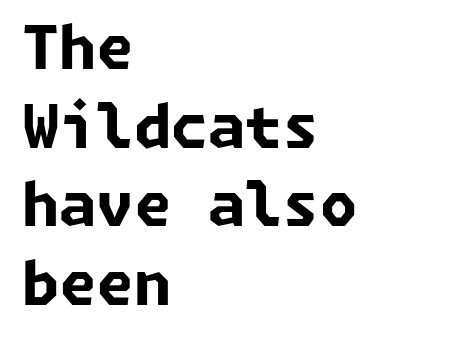
{"serif": "no", "bold": "yes", "weight": "bold", "width": "normal", "stroke_contrast": "low", "x_height": "medium", "underline": "no", "align": "left", "line_spacing": "normal", "line_spacing_ratio": 1.31, "letter_spacing": "normal", "letter_spacing_em": 0.0, "glyph_px": 60}
